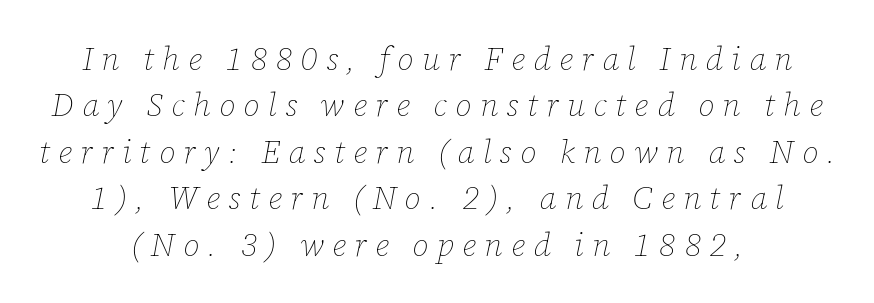
How would I describe the line gaps? Plain and ordinary. The lettering tilts uniformly, giving the passage an italic look. Loose tracking; the words dissolve into strings of separated letters. The text block is weighted toward neither margin, spreading evenly from the middle. Is this a fixed-width face? No — the glyphs have proportional, varying widths. Decoration check: the copy has no underline.
